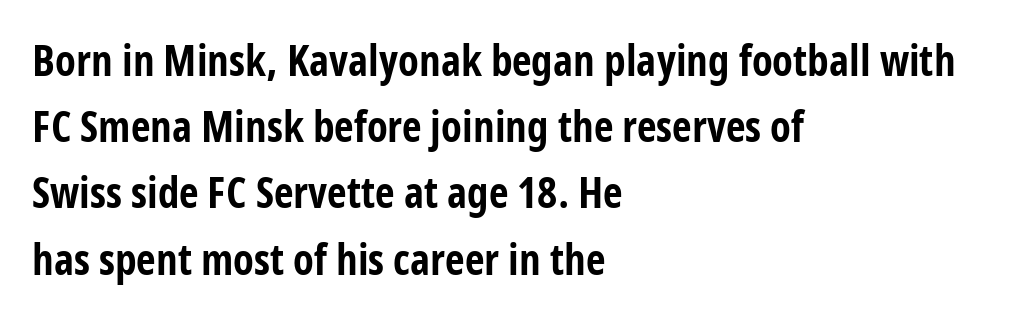
Caption: multi-line text, flush left, ragged right. Thick stems and heavy bowls — unmistakably bold. Rule under the text: the space is simply empty. Spacing between characters is what you'd get straight out of the box. Nothing sits at the stroke ends, so this counts as sans-serif.
